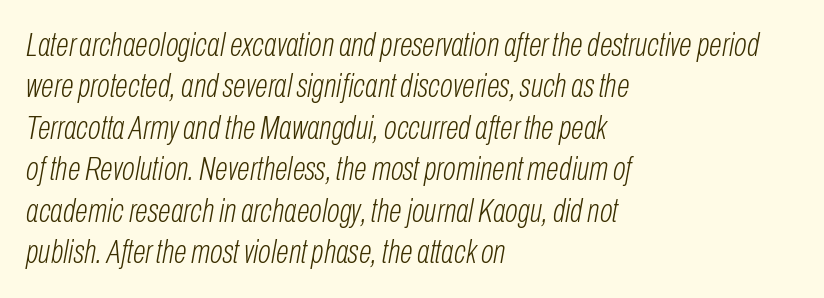
How are the letters spaced? Ordinarily, with no added tracking. Anything drawn beneath the words? Only blank space. A classic flush-left, rag-right setting is used for this passage. Each letter keeps its own natural width here, so spacing adapts to shape.
